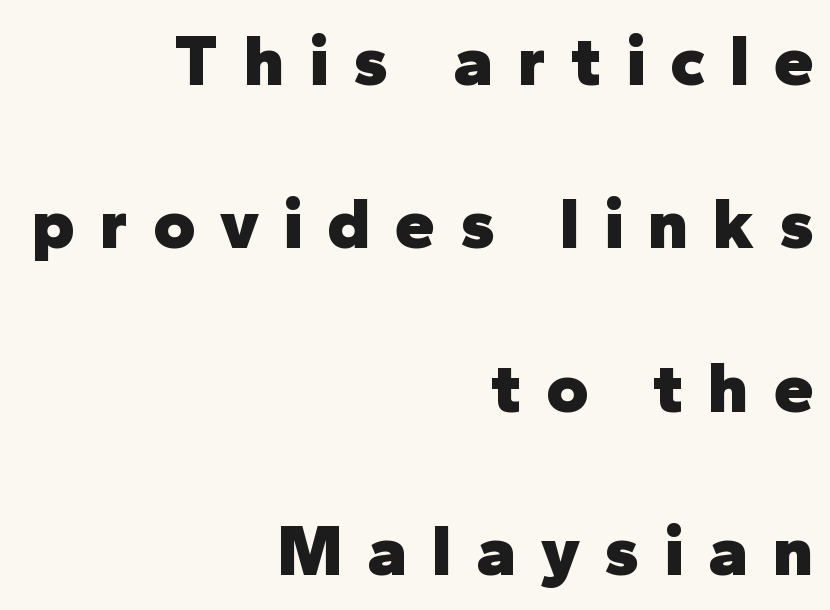
Q: Is the text bold? A: Yes.
Q: Is the text italic (slanted)? A: No, it is upright.
Q: Is the typeface a serif or a sans-serif typeface? A: Sans-serif.
Q: Is the text underlined? A: No.
Q: How is the paragraph aligned? A: Right-aligned.
Q: Is the spacing between letters normal or unusually wide? A: Unusually wide.
Q: Is the spacing between lines tight, normal or loose? A: Loose.
Q: Width (condensed, normal, or wide)? A: Normal.
Q: Stroke contrast? A: Low.
Q: x-height? A: Medium.
Q: Monospaced? A: No.
